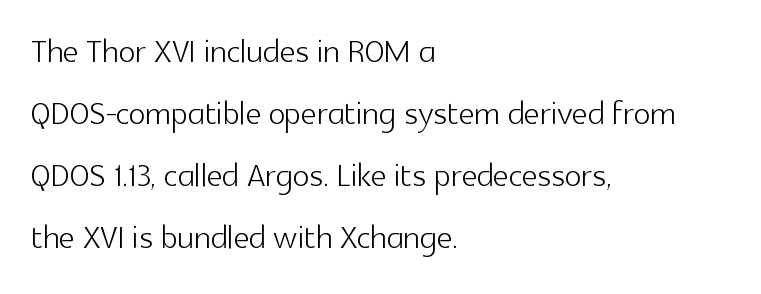
Look at the bottom of the vertical strokes: they stop flat, with no serifs. Italic? Not at all — the glyphs are vertical. The rendering uses natural spacing where letterforms have individual widths. The designer left line spacing at the default. Inter-character spacing is left at the font's built-in metrics. The passage shown is not bold in any degree.
